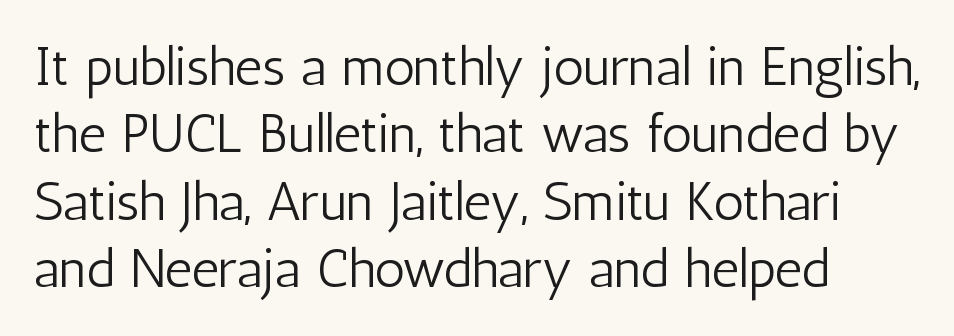
Q: Is the text bold? A: No.
Q: Is the text italic (slanted)? A: No, it is upright.
Q: Is the typeface a serif or a sans-serif typeface? A: Sans-serif.
Q: Is the text underlined? A: No.
Q: How is the paragraph aligned? A: Left-aligned.
Q: Is the spacing between letters normal or unusually wide? A: Normal.
Q: Is the spacing between lines tight, normal or loose? A: Normal.
Q: Width (condensed, normal, or wide)? A: Condensed.
Q: Stroke contrast? A: Low.
Q: x-height? A: Medium.
Q: Monospaced? A: No.
